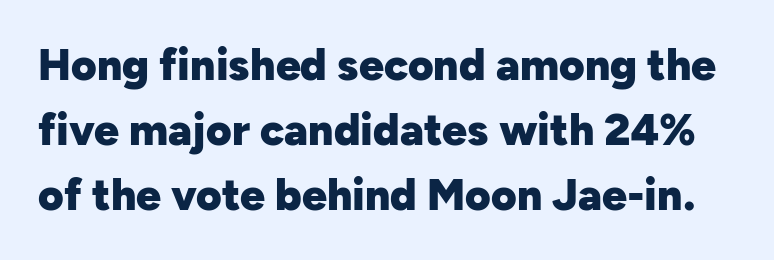
The image shows 44 px heavy sans-serif type, upright; set normal line spacing (1.48x), normal letter spacing, not underlined; low stroke contrast and a medium x-height.
